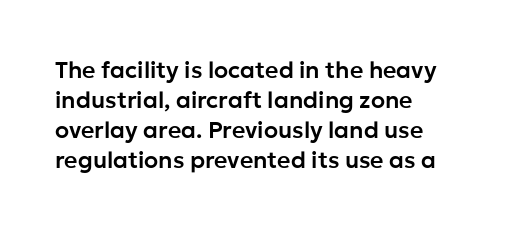
The ragged edge is on the right, which tells us the setting is flush left. What's the leading like? Ordinary, nothing unusual. Posture: straight, roman, zero tilt. The face used here is rendered with its standard letterfit. Letters rest on an invisible, unmarked baseline.
